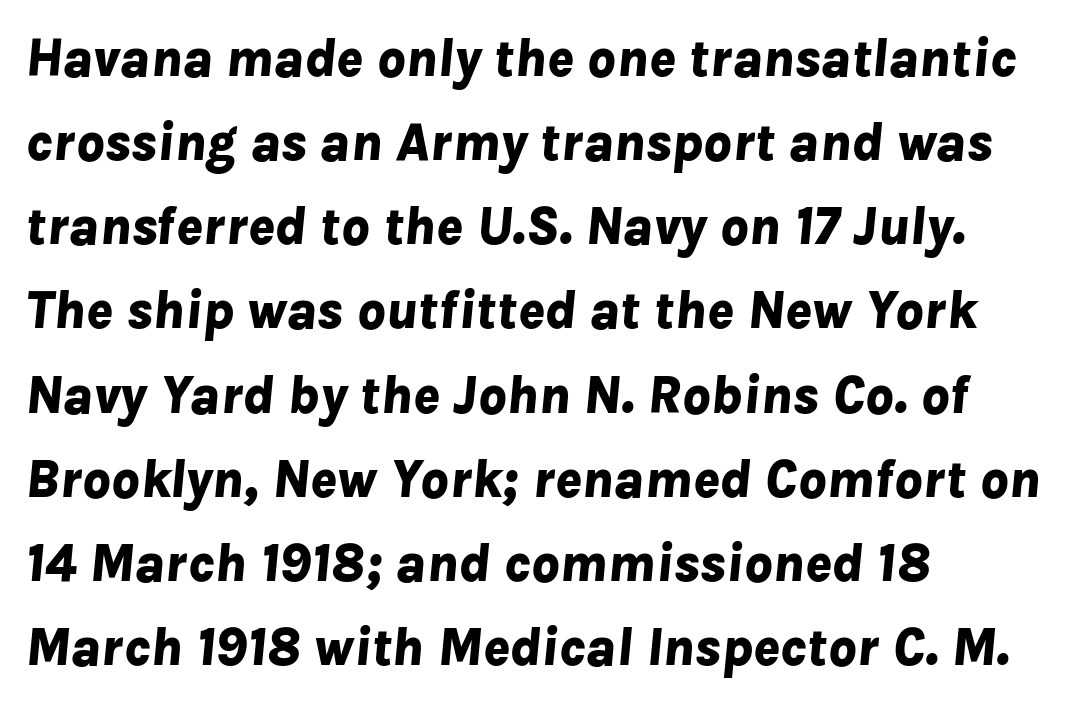
{"italic": "yes", "lean": "right", "slant_degrees": 8, "bold": "yes", "weight": "bold", "width": "normal", "stroke_contrast": "low", "x_height": "medium", "monospaced": "no", "underline": "no", "align": "left", "line_spacing": "normal", "line_spacing_ratio": 1.53, "letter_spacing": "normal", "letter_spacing_em": 0.0, "glyph_px": 55}
